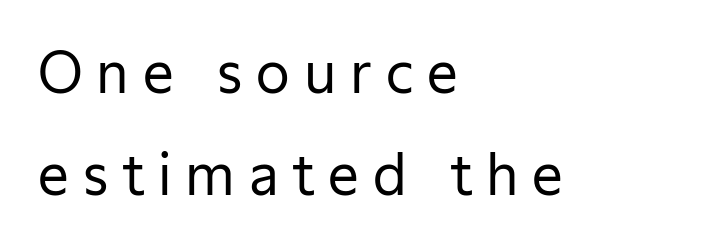
Q: Is the text bold? A: No.
Q: Is the text italic (slanted)? A: No, it is upright.
Q: Is the typeface a serif or a sans-serif typeface? A: Sans-serif.
Q: Is the text underlined? A: No.
Q: How is the paragraph aligned? A: Left-aligned.
Q: Is the spacing between letters normal or unusually wide? A: Unusually wide.
Q: Width (condensed, normal, or wide)? A: Normal.
Q: Stroke contrast? A: Low.
Q: x-height? A: Medium.
Q: Monospaced? A: No.
